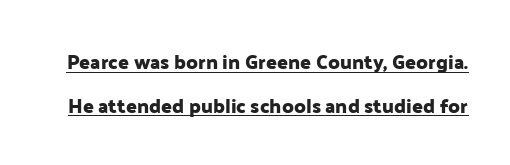
The image shows 20 px text type, upright; set loose line spacing (2.18x), normal letter spacing, underlined.
